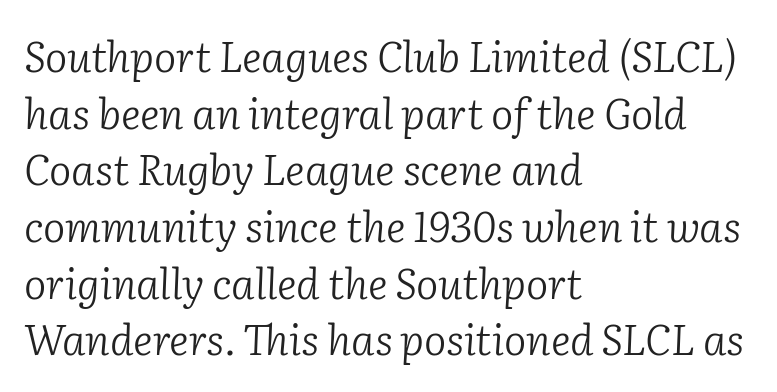
The face used here has a pronounced slope to its letters. No chunkiness to these letters — they're not bold. Tracking value appears to be zero — textbook default spacing. Bare-footed words on every line. This sample uses a serif face. All the whitespace from short lines collects on the right.
